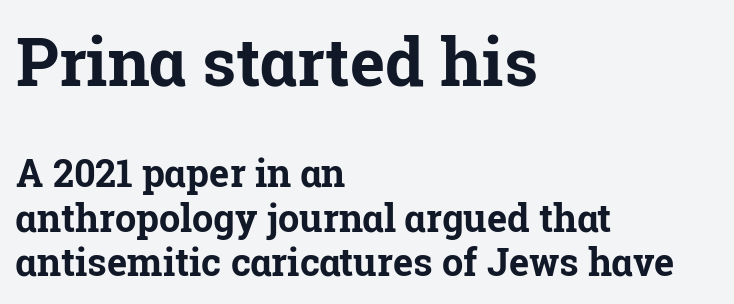
Q: Is the text bold? A: Yes.
Q: Is the text italic (slanted)? A: No, it is upright.
Q: Is the typeface a serif or a sans-serif typeface? A: Serif.
Q: Is the text underlined? A: No.
Q: How is the paragraph aligned? A: Left-aligned.
Q: Is the spacing between letters normal or unusually wide? A: Normal.
Q: Which block of text is set in a larger size, the first (top) or the second (bottom)? A: The first (top) one.
Q: Width (condensed, normal, or wide)? A: Normal.
Q: Stroke contrast? A: Low.
Q: x-height? A: Medium.
Q: Monospaced? A: No.
